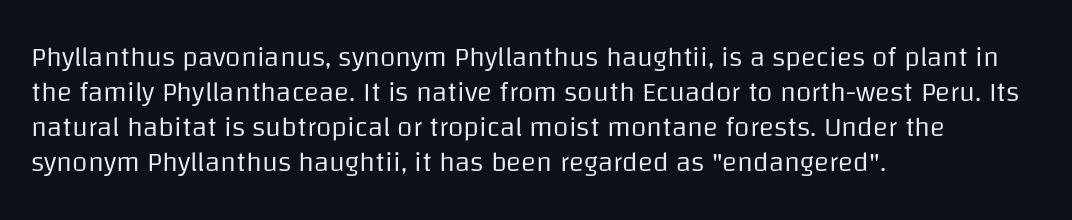
{"serif": "no", "italic": "no", "bold": "no", "weight": "regular", "width": "normal", "stroke_contrast": "low", "x_height": "large", "monospaced": "no", "underline": "no", "align": "left", "line_spacing": "normal", "line_spacing_ratio": 1.25, "letter_spacing": "normal", "letter_spacing_em": 0.0, "glyph_px": 28}
